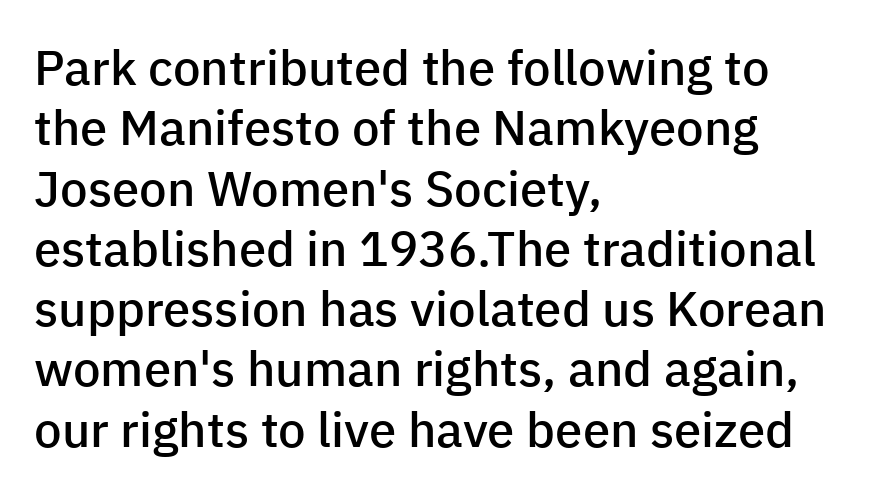
Q: Is the text bold? A: Semi-bold.
Q: Is the text italic (slanted)? A: No, it is upright.
Q: Is the typeface a serif or a sans-serif typeface? A: Sans-serif.
Q: Is the text underlined? A: No.
Q: How is the paragraph aligned? A: Left-aligned.
Q: Is the spacing between letters normal or unusually wide? A: Normal.
Q: Width (condensed, normal, or wide)? A: Normal.
Q: Stroke contrast? A: Low.
Q: x-height? A: Medium.
Q: Monospaced? A: No.
